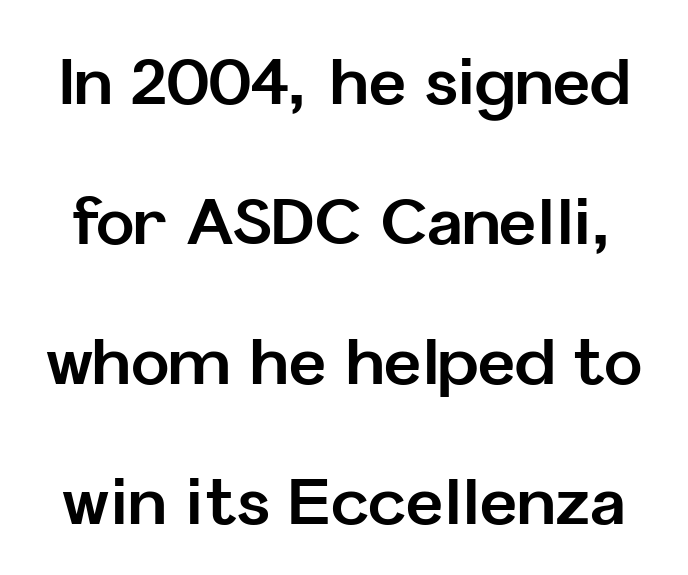
The image shows 64 px bold sans-serif type, upright; set loose line spacing (2.19x), normal letter spacing, not underlined; low stroke contrast and a medium x-height.
